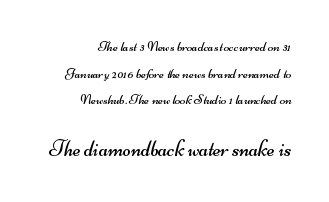
The image shows 22 px text type; set right-aligned, loose line spacing (1.9x), normal letter spacing, not underlined; the second (bottom) block is 1.57x larger.
